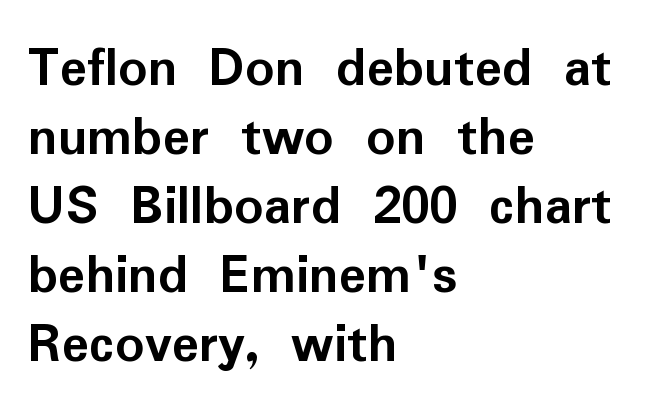
The letters advance in unequal steps, a hallmark of proportional type. Casual observation: everything's shoved over to the left. This is roman type, the default non-slanted kind. Tracking here is standard; glyphs follow each other at the usual distance. This is heavy type, rendered in bold.
